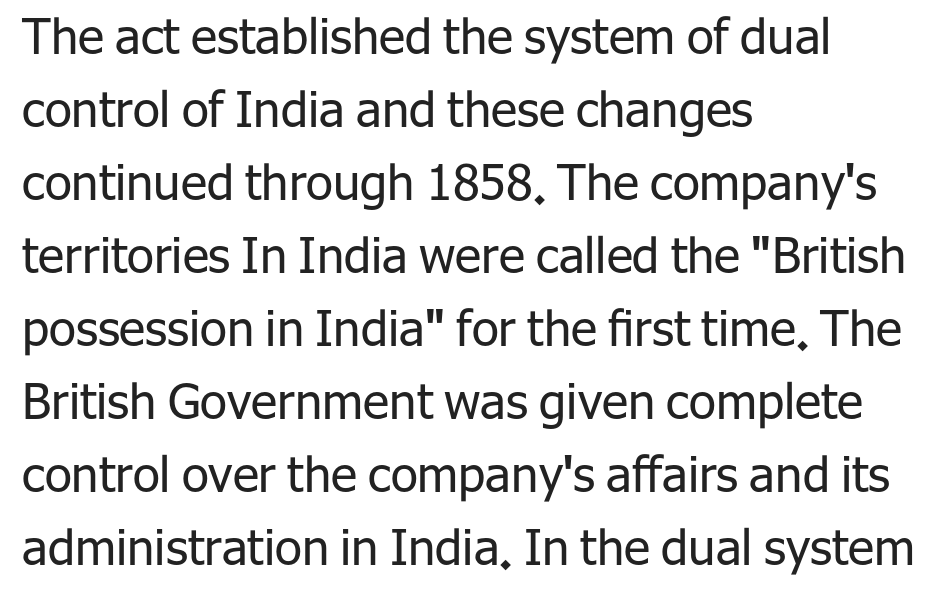
The font sits on the lighter half of the weight spectrum, regular included. The axis of the letterforms is exactly vertical. The letterforms sit shoulder to shoulder at normal distance. A classic flush-left, rag-right setting is used for this passage. Normally led — the rows are evenly, conventionally spaced. Letters rest on an invisible, unmarked baseline.
